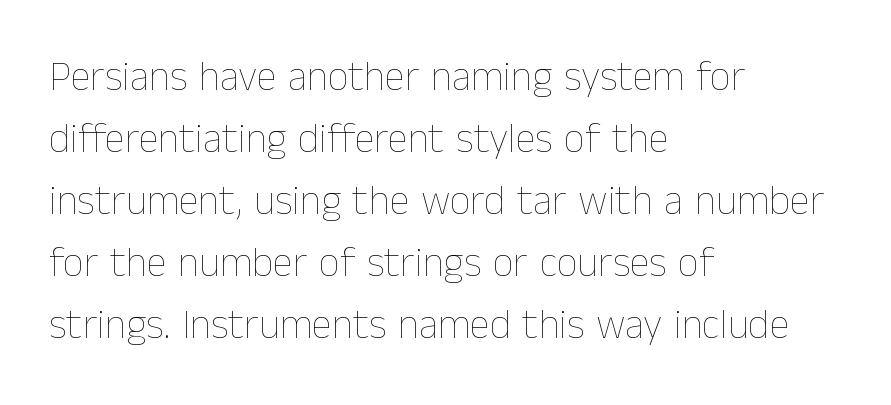
The ragged edge is on the right, which tells us the setting is flush left. Does extra space separate the letters? No, they use regular spacing. Posture: vertical. The typesetting does not lean heavy: it is not bold. The specimen omits any rule beneath the text block's lines. Character widths vary here, with narrow letters taking less room than wide ones.
